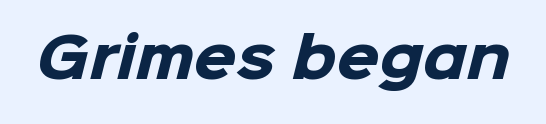
Check the space under the baseline: it is left empty. Plenty of ink on the page — the face is bold. Stroke terminals: plain, sans-serif. Proportional: the letters do not fall into vertical columns. Tracking here is standard; glyphs follow each other at the usual distance.
